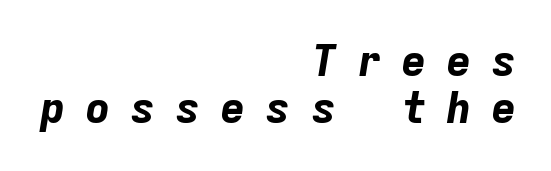
The image shows 43 px bold type, italic (leaning right), monospaced; set right-aligned, tight line spacing (1.1x), unusually wide letter spacing (+0.45 em), not underlined; low stroke contrast and a medium x-height.
